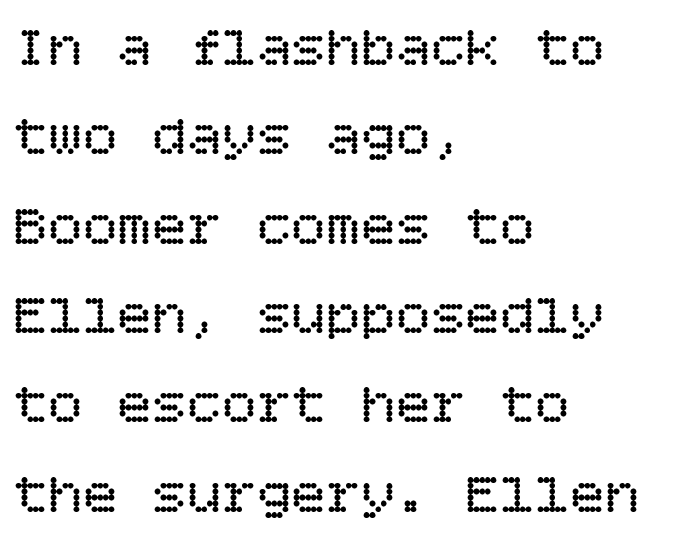
The glyphs are unaccompanied by any horizontal stroke below them. Weight class: somewhere from thin through regular. A student would call this left alignment; a typographer would say flush left, rag right. These lines keep a tight, regular rhythm from letter to letter. Ordinary non-slanted type is in use.
